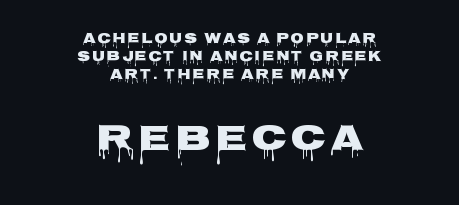
{"serif": "no", "italic": "no", "bold": "yes", "weight": "heavy", "width": "wide", "stroke_contrast": "low", "x_height": "large", "monospaced": "no", "underline": "no", "align": "center", "line_spacing": "normal", "line_spacing_ratio": 1.28, "larger_block": "second", "size_ratio": 2.64, "glyph_px": 37}
